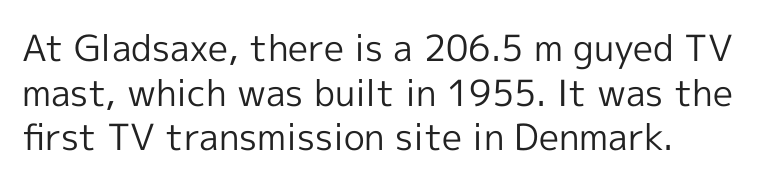
The image shows 36 px regular-weight sans-serif type, upright; set left-aligned, line spacing 1.24x, normal letter spacing, not underlined; a medium x-height.
